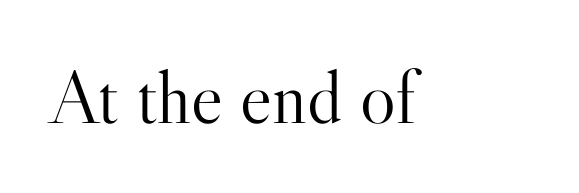
Q: Is the text bold? A: No.
Q: Is the text italic (slanted)? A: No, it is upright.
Q: Is the typeface a serif or a sans-serif typeface? A: Serif.
Q: Is the text underlined? A: No.
Q: Is the spacing between letters normal or unusually wide? A: Normal.
Q: Width (condensed, normal, or wide)? A: Normal.
Q: Stroke contrast? A: High.
Q: x-height? A: Small.
Q: Monospaced? A: No.
